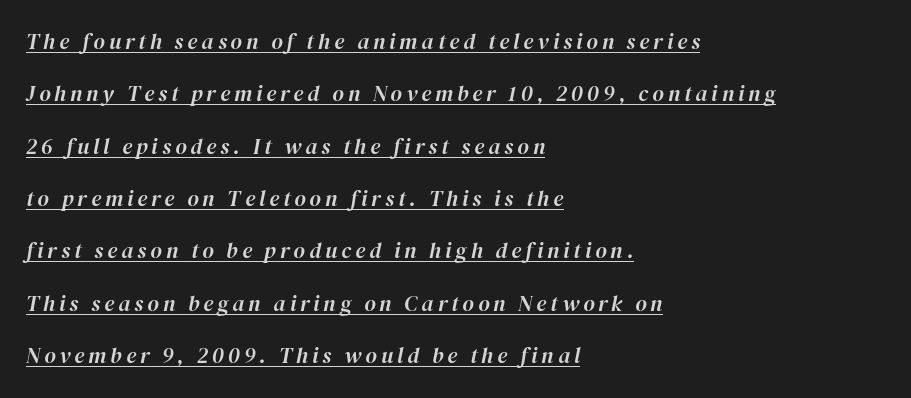
Q: Is the text italic (slanted)? A: Yes, it leans right by about 12 degrees.
Q: Is the text underlined? A: Yes.
Q: How is the paragraph aligned? A: Left-aligned.
Q: Is the spacing between lines tight, normal or loose? A: Loose.
